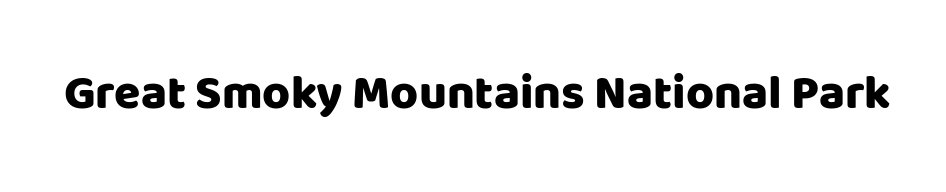
Grotesque or geometric, the face here clearly has no serifs. The passage shown is typed in a proportional face where columns would drift. Posture: straight, roman, zero tilt. The typesetting leans heavy: a genuine bold. Standard letterfit; no display-style spreading of the glyphs.
